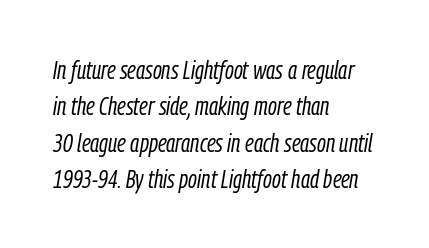
Is the block centered? No — it sits flush against the left margin. The specimen omits any rule beneath the text block's lines. This sample keeps an unexceptional amount of space between lines. Honestly, the letter spacing is just normal — you wouldn't notice it.
